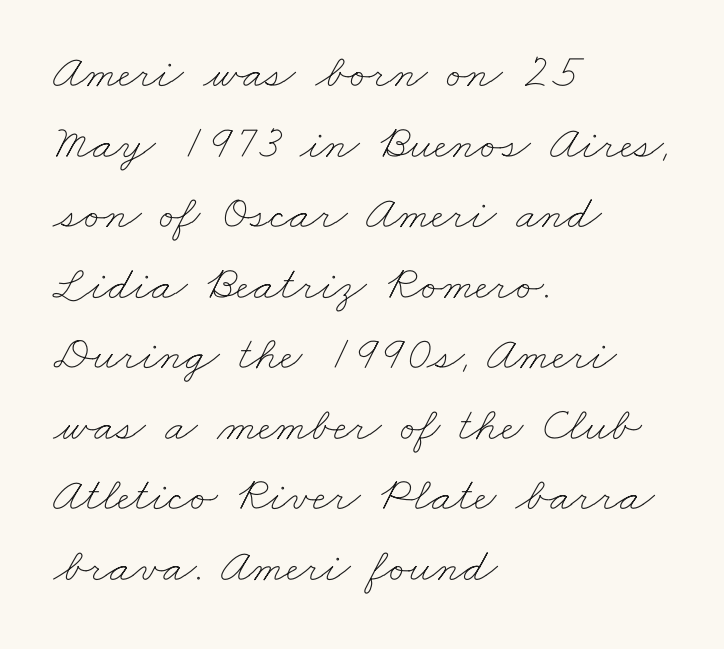
No extra ink here — the face is not bold. A student would call this left alignment; a typographer would say flush left, rag right. Clear beneath every line of the passage. Interline gaps are of average width in this sample. Short note: letters normally spaced.
